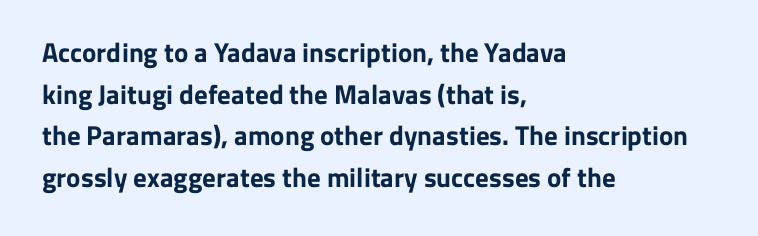
{"italic": "no", "bold": "yes", "underline": "no", "align": "left", "line_spacing": "normal", "line_spacing_ratio": 1.54, "letter_spacing": "normal", "letter_spacing_em": 0.0, "glyph_px": 27}
